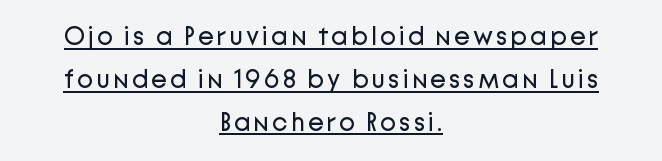
{"italic": "no", "bold": "no", "underline": "yes", "align": "center", "line_spacing": "normal", "line_spacing_ratio": 1.65, "glyph_px": 26}
